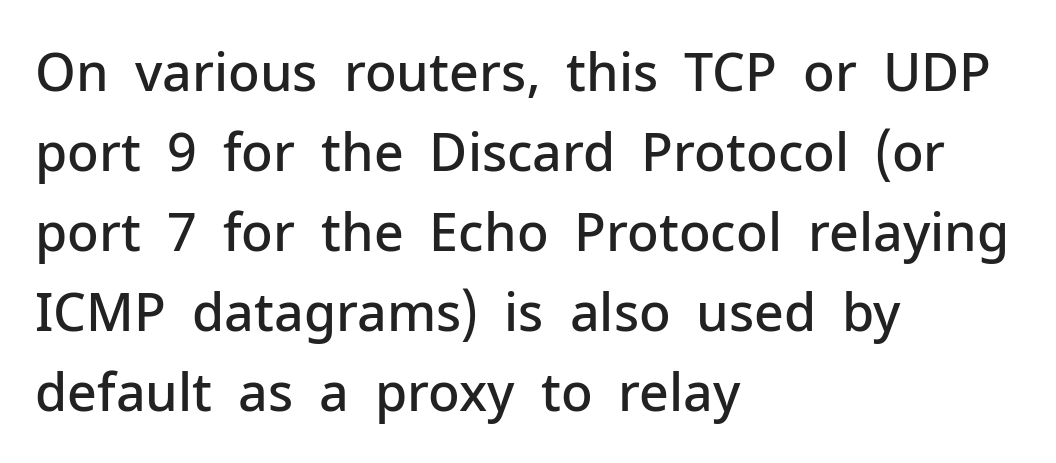
Q: Is the text bold? A: Semi-bold.
Q: Is the text italic (slanted)? A: No, it is upright.
Q: Is the typeface a serif or a sans-serif typeface? A: Sans-serif.
Q: Is the text underlined? A: No.
Q: How is the paragraph aligned? A: Left-aligned.
Q: Is the spacing between letters normal or unusually wide? A: Normal.
Q: Is the spacing between lines tight, normal or loose? A: Normal.
Q: Width (condensed, normal, or wide)? A: Normal.
Q: Stroke contrast? A: Low.
Q: x-height? A: Medium.
Q: Monospaced? A: No.
